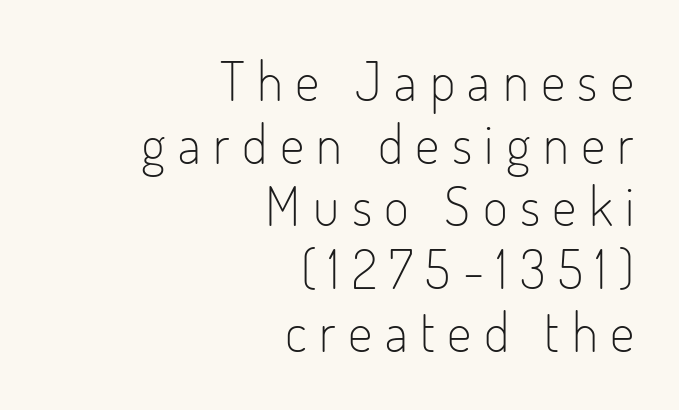
The image shows 54 px light, condensed sans-serif type, upright; set right-aligned, line spacing 1.16x, unusually wide letter spacing (+0.23 em), not underlined; low stroke contrast and a small x-height.
